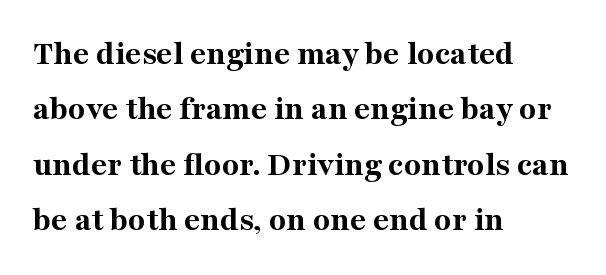
{"serif": "yes", "italic": "no", "bold": "yes", "weight": "bold", "width": "normal", "stroke_contrast": "medium", "x_height": "medium", "monospaced": "no", "underline": "no", "align": "left", "line_spacing": "normal", "line_spacing_ratio": 1.58, "letter_spacing": "normal", "letter_spacing_em": 0.0, "glyph_px": 35}
